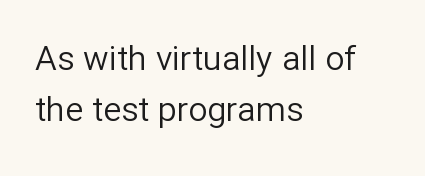
The image shows 34 px regular-weight sans-serif type, upright; set left-aligned, normal line spacing (1.51x), normal letter spacing, not underlined; low stroke contrast and a medium x-height.
